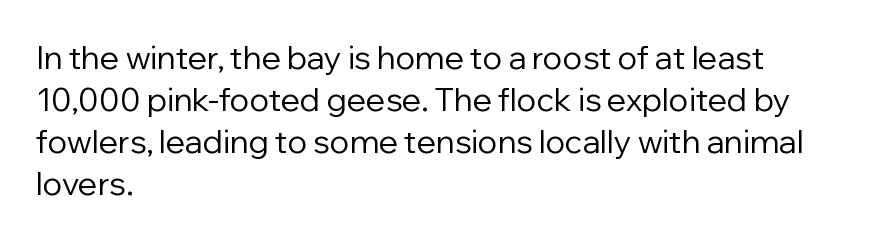
Stroke thickness stays within the range of a standard reading face or lighter. The lines are quadded left. Note the varied advance widths — an 'i' is clearly narrower than an 'm'. A clean baseline with only descenders dipping below it.
